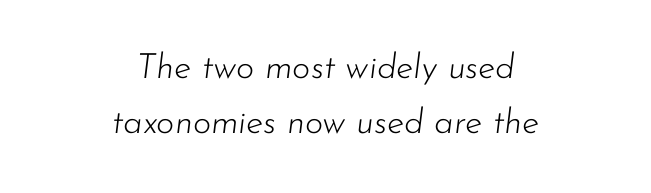
This sample uses plain, unmodified letter spacing. If you measured baseline to baseline, you'd find a middling distance. Each letter keeps its own natural width here, so spacing adapts to shape. Horizontal alignment here is central, giving a formal, balanced look. Caption: face not bold, strokes unweighted.
